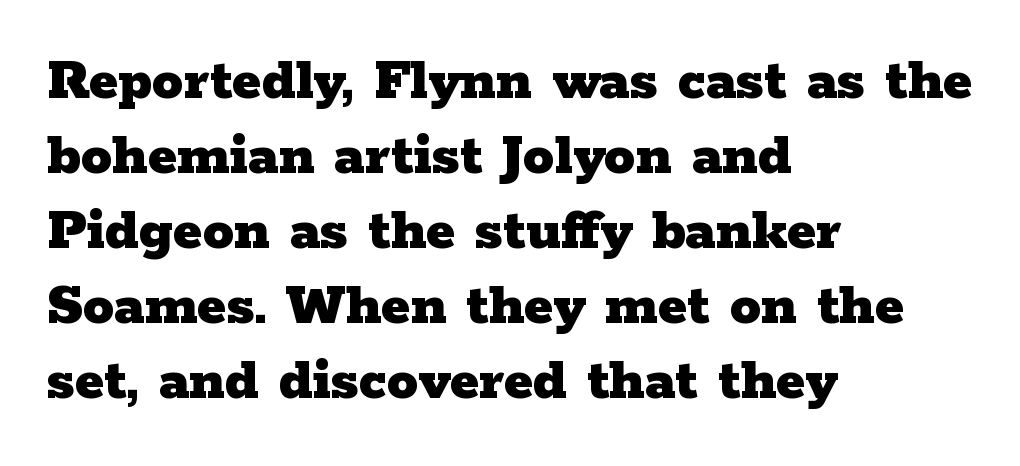
Words float on clear page, feet unadorned. Character widths vary here, with narrow letters taking less room than wide ones. Does the lettering tilt? It doesn't — this is upright. Look at the stroke-to-counter ratio: heavy, a bold.
